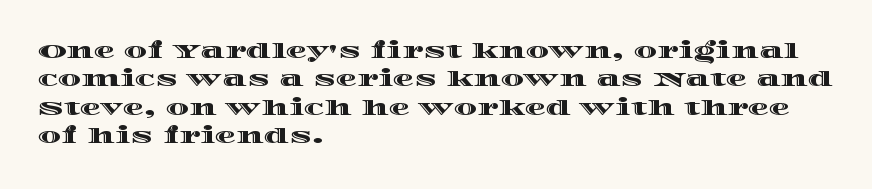
Posture: upright roman. The foot of each line stays bare and open. The passage shown stacks its lines at a standard gap. Alignment: flush left. The horizontal fit of the characters is conventional and even.
